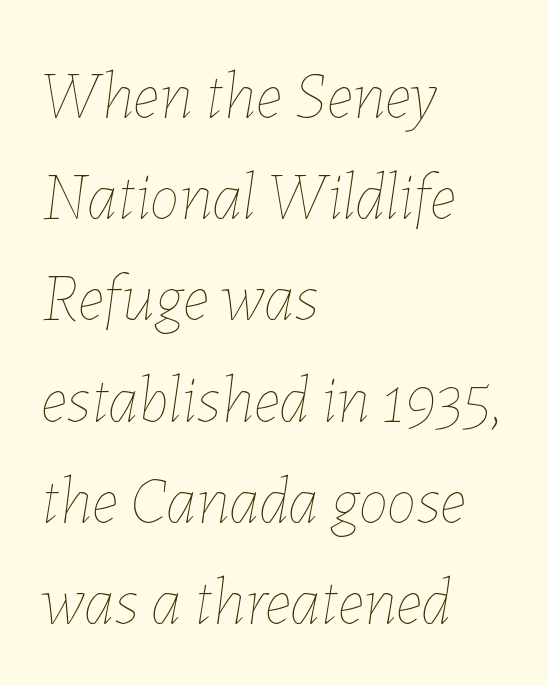
The image shows 67 px thin type, italic (leaning right); set left-aligned, normal line spacing (1.51x), normal letter spacing, not underlined; low stroke contrast and a medium x-height.
